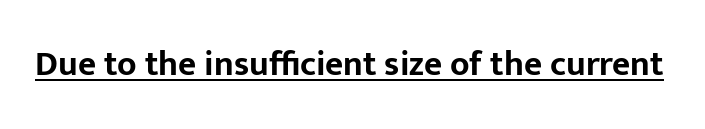
Q: Is the text bold? A: Yes.
Q: Is the text italic (slanted)? A: No, it is upright.
Q: Is the typeface a serif or a sans-serif typeface? A: Sans-serif.
Q: Is the text underlined? A: Yes.
Q: Is the spacing between letters normal or unusually wide? A: Normal.
Q: Width (condensed, normal, or wide)? A: Normal.
Q: Stroke contrast? A: Low.
Q: x-height? A: Medium.
Q: Monospaced? A: No.
